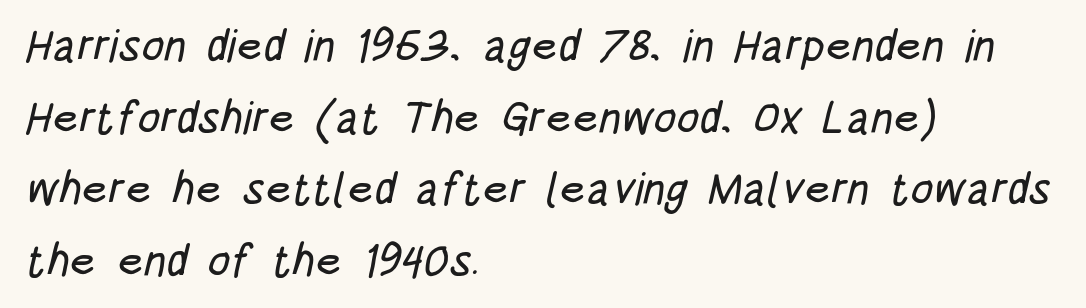
These lines are rendered in a variable-pitch font. Letter spacing: default. Baseline-to-baseline distance is the conventional proportion of letter height. The typesetter chose a ragged-right arrangement here. Does the type have serifs? No, each stem ends abruptly. Words float on clear page, feet unadorned.
